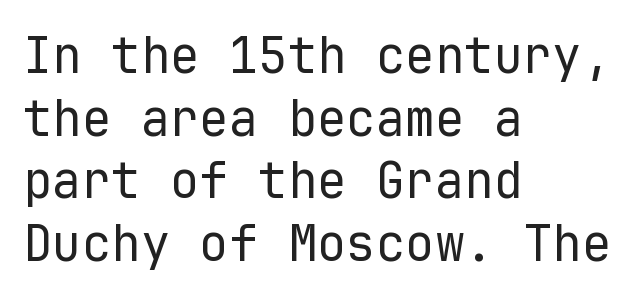
Q: Is the text bold? A: No.
Q: Is the text italic (slanted)? A: No, it is upright.
Q: Is the typeface a serif or a sans-serif typeface? A: Sans-serif.
Q: Is the text underlined? A: No.
Q: How is the paragraph aligned? A: Left-aligned.
Q: Is the spacing between letters normal or unusually wide? A: Normal.
Q: Is the spacing between lines tight, normal or loose? A: Normal.
Q: Width (condensed, normal, or wide)? A: Normal.
Q: Stroke contrast? A: Low.
Q: x-height? A: Medium.
Q: Monospaced? A: Yes.
